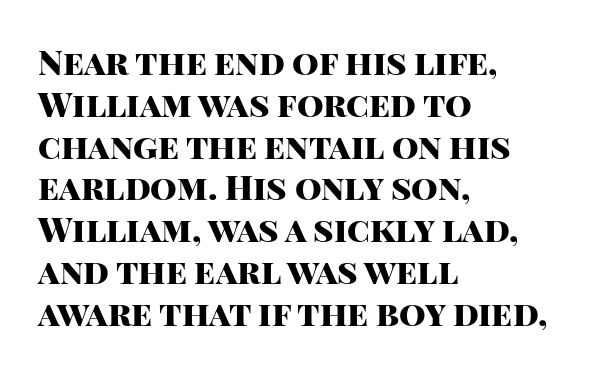
Q: Is the text bold? A: Yes.
Q: Is the text italic (slanted)? A: No, it is upright.
Q: Is the typeface a serif or a sans-serif typeface? A: Sans-serif.
Q: Is the text underlined? A: No.
Q: How is the paragraph aligned? A: Left-aligned.
Q: Is the spacing between letters normal or unusually wide? A: Normal.
Q: Width (condensed, normal, or wide)? A: Normal.
Q: Stroke contrast? A: High.
Q: x-height? A: Large.
Q: Monospaced? A: No.
